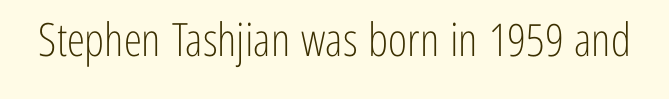
The image shows 46 px light, condensed sans-serif type, upright; set normal letter spacing, not underlined; low stroke contrast and a medium x-height.
